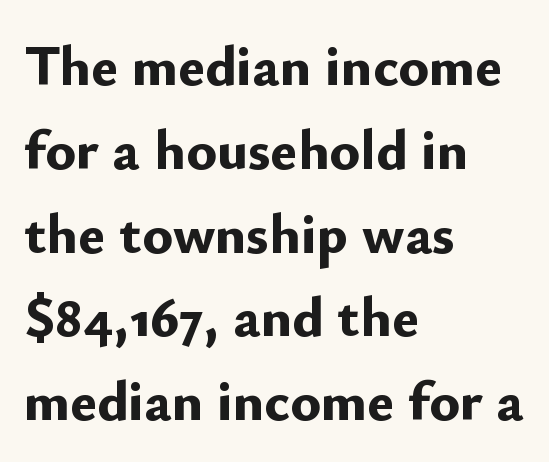
The image shows 57 px bold sans-serif type, upright; set left-aligned, normal line spacing (1.47x), normal letter spacing, not underlined; low stroke contrast and a small x-height.
